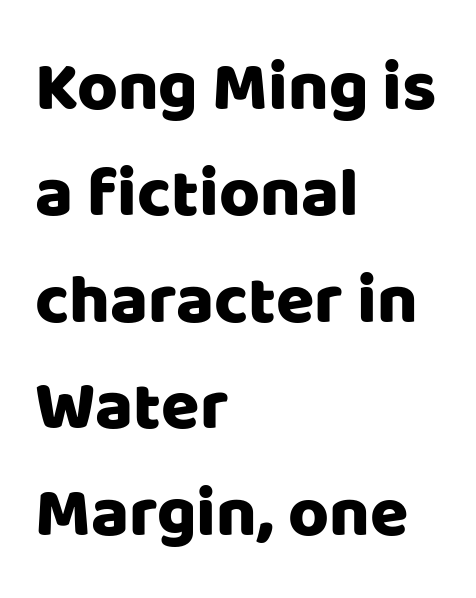
Q: Is the text italic (slanted)? A: No, it is upright.
Q: Is the typeface a serif or a sans-serif typeface? A: Sans-serif.
Q: Is the text underlined? A: No.
Q: How is the paragraph aligned? A: Left-aligned.
Q: Is the spacing between letters normal or unusually wide? A: Normal.
Q: Is the spacing between lines tight, normal or loose? A: Normal.
Q: Width (condensed, normal, or wide)? A: Normal.
Q: Stroke contrast? A: Low.
Q: x-height? A: Large.
Q: Monospaced? A: No.
